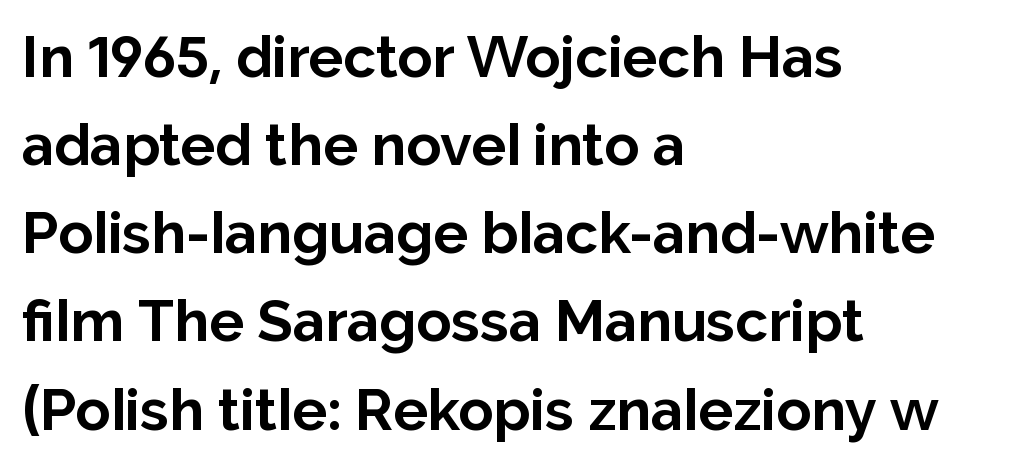
A normal amount of white space separates one row of letters from the next. Varying glyph widths throughout — classic text-font behaviour. This rendering leaves character spacing at its baseline value. The compositor pushed each line to the left boundary. Do the letters lean? They stand straight. Serif or sans? Sans — the stroke terminals are bare.
